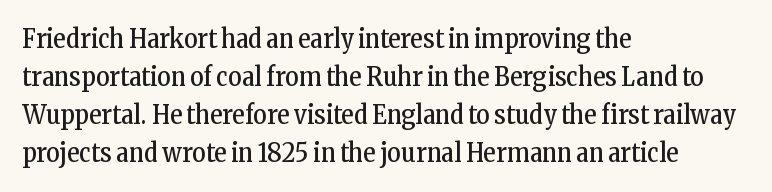
{"italic": "no", "bold": "no", "underline": "no", "align": "left", "line_spacing": "normal", "line_spacing_ratio": 1.46, "letter_spacing": "normal", "letter_spacing_em": 0.0, "glyph_px": 26}
